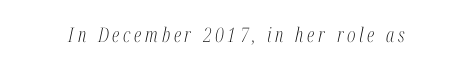
{"italic": "yes", "lean": "right", "slant_degrees": 12, "bold": "no", "underline": "no", "glyph_px": 20}
